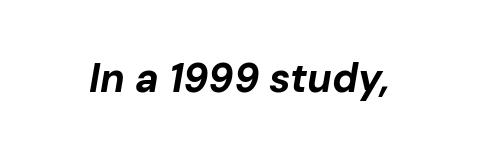
The image shows 40 px bold type, italic (leaning right); set normal letter spacing, not underlined; low stroke contrast and a medium x-height.
